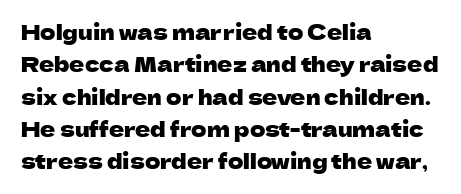
Q: Is the text italic (slanted)? A: No, it is upright.
Q: Is the text underlined? A: No.
Q: How is the paragraph aligned? A: Left-aligned.
Q: Is the spacing between letters normal or unusually wide? A: Normal.
Q: Is the spacing between lines tight, normal or loose? A: Normal.
